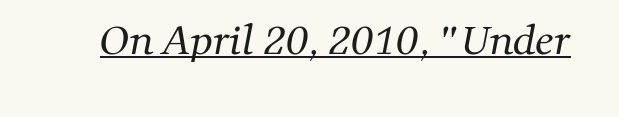
Font category for this specimen: serif. A typesetter would call this proportional, since set widths differ per character. Honestly, the letter spacing is just normal — you wouldn't notice it. This is underlined copy, the kind a proofreader might mark for attention.
